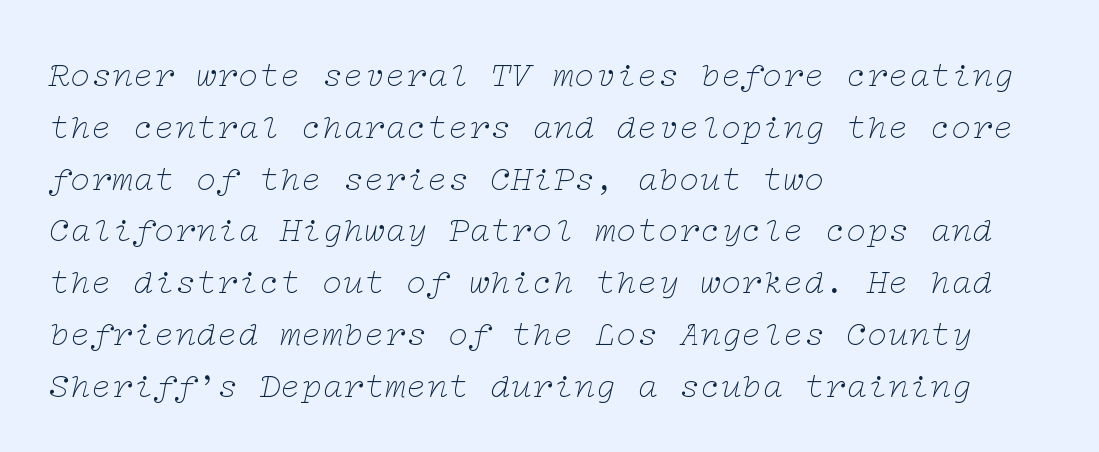
Q: Is the text bold? A: No.
Q: Is the text italic (slanted)? A: Yes, it leans right by about 12 degrees.
Q: Is the typeface a serif or a sans-serif typeface? A: Serif.
Q: Is the text underlined? A: No.
Q: How is the paragraph aligned? A: Left-aligned.
Q: Is the spacing between letters normal or unusually wide? A: Normal.
Q: Is the spacing between lines tight, normal or loose? A: Normal.
Q: Width (condensed, normal, or wide)? A: Wide.
Q: Stroke contrast? A: Low.
Q: x-height? A: Medium.
